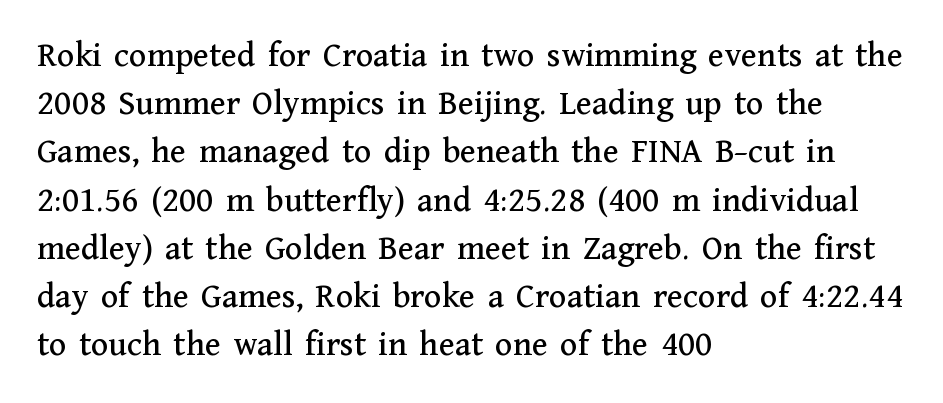
The image shows 36 px serif type, upright; set left-aligned, normal line spacing (1.34x), normal letter spacing, not underlined; medium stroke contrast and a medium x-height.
